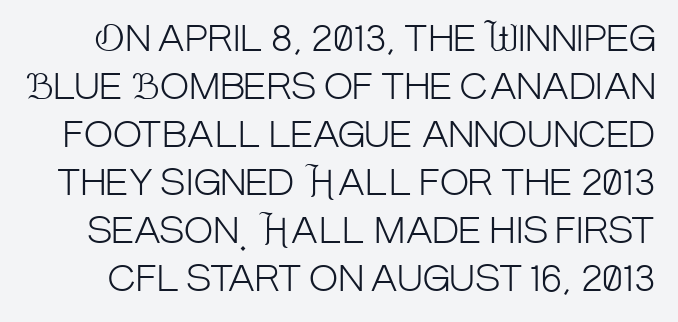
A typesetter would call this proportional, since set widths differ per character. In terms of posture, this sample is upright. In terms of letterspacing, this is plain default setting. A normal amount of white space separates one row of letters from the next. A quiet, ordinary-to-light weight characterises the typeface. No word sits above an underline.
